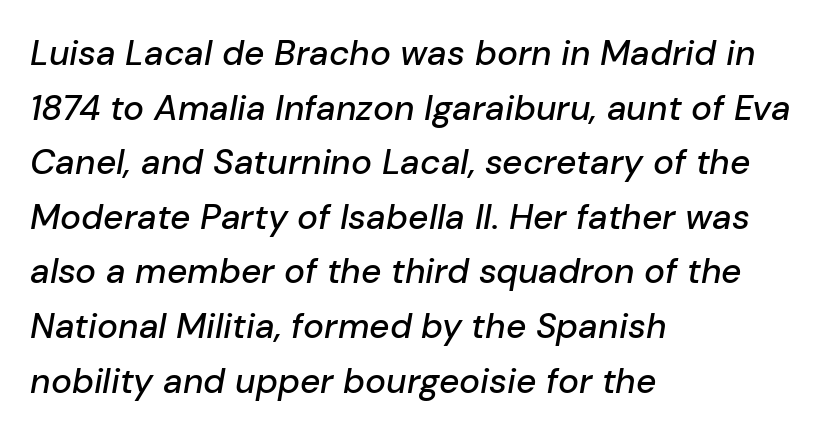
{"italic": "yes", "lean": "right", "slant_degrees": 10, "width": "normal", "stroke_contrast": "low", "x_height": "medium", "monospaced": "no", "underline": "no", "align": "left", "line_spacing": "normal", "line_spacing_ratio": 1.56, "letter_spacing": "normal", "letter_spacing_em": 0.0, "glyph_px": 35}
